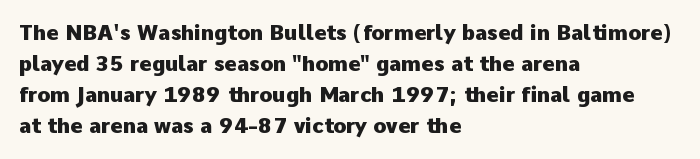
Q: Is the text bold? A: Yes.
Q: Is the text italic (slanted)? A: No, it is upright.
Q: Is the text underlined? A: No.
Q: How is the paragraph aligned? A: Left-aligned.
Q: Is the spacing between letters normal or unusually wide? A: Normal.
Q: Is the spacing between lines tight, normal or loose? A: Normal.
